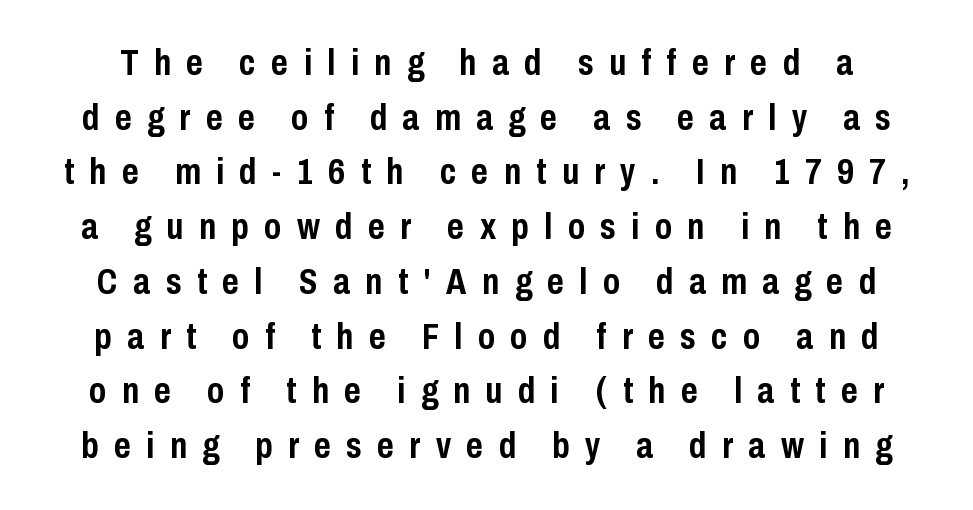
Q: Is the text bold? A: Yes.
Q: Is the text italic (slanted)? A: No, it is upright.
Q: Is the typeface a serif or a sans-serif typeface? A: Sans-serif.
Q: Is the text underlined? A: No.
Q: Is the spacing between letters normal or unusually wide? A: Unusually wide.
Q: Is the spacing between lines tight, normal or loose? A: Normal.
Q: Width (condensed, normal, or wide)? A: Condensed.
Q: Stroke contrast? A: Low.
Q: x-height? A: Medium.
Q: Monospaced? A: No.
